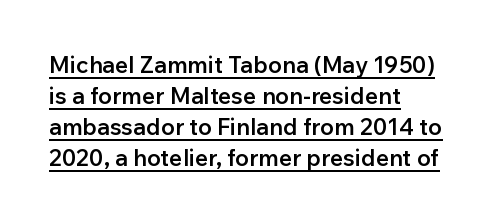
A baseline rule has been typeset under these characters. Normally led — the rows are evenly, conventionally spaced. Honestly, the letter spacing is just normal — you wouldn't notice it. Semibold letterforms, between regular and bold.
